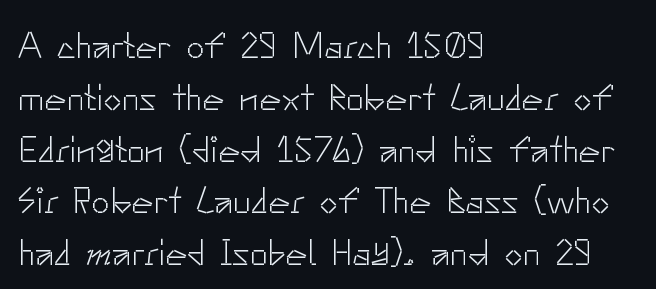
Each new line begins a customary step beneath the previous one. These lines are rendered in a variable-pitch font. The baseline area is clear. Unbolded letterforms with no extra heft.
